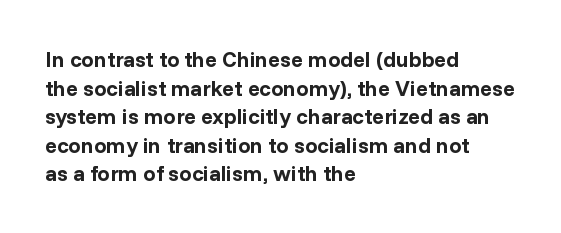
Teacher's note: observe the even left margin — that is flush-left alignment. You can tell it's not italic because the verticals are truly vertical. Words float on clear page, feet unadorned. The letterforms sit shoulder to shoulder at normal distance.
